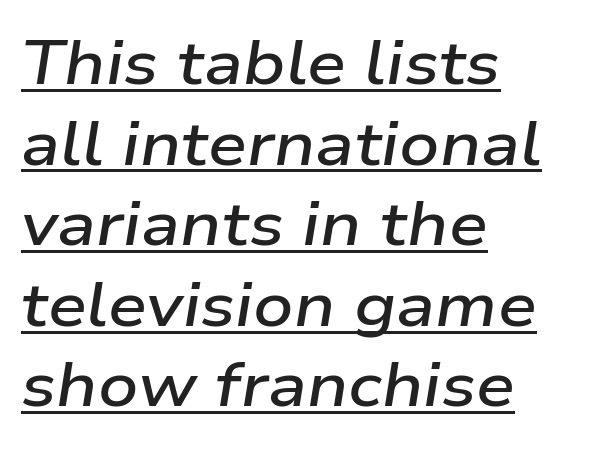
These words are printed semibold, heavier than regular yet not bold. Each word holds together tightly as a unit, with standard inter-letter gaps. Proportional: the letters do not fall into vertical columns. The rendering anchors every line to the left-hand side. In terms of posture, this sample is oblique. The block of text has a typical density, with ordinary space between rows.
